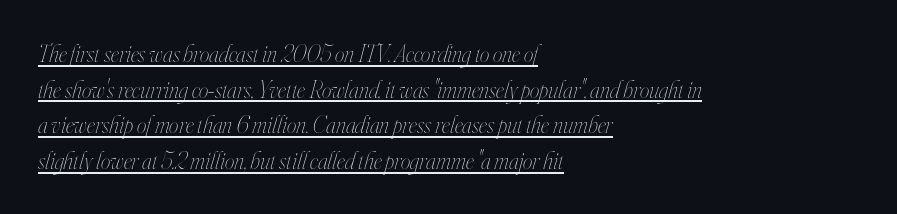
{"italic": "yes", "lean": "right", "slant_degrees": 16, "bold": "no", "underline": "yes", "align": "left", "line_spacing": "normal", "line_spacing_ratio": 1.48, "letter_spacing": "normal", "letter_spacing_em": 0.0, "glyph_px": 24}
